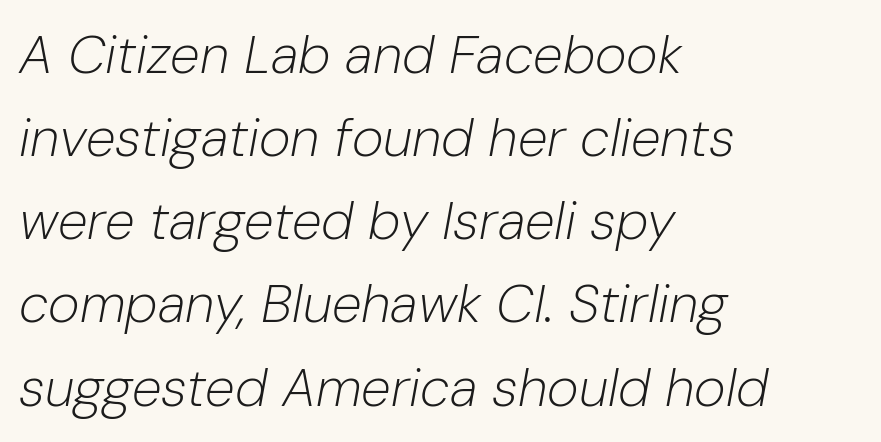
The image shows 54 px light type, italic (leaning right); set left-aligned, normal line spacing (1.54x), normal letter spacing, not underlined; low stroke contrast and a medium x-height.
